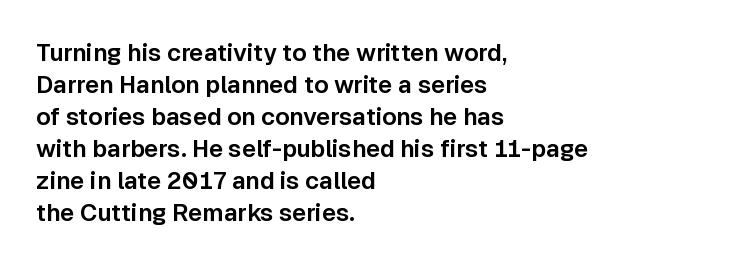
No italicization has been applied; the sample stays upright. The vertical gap from one line to the next is medium. Standard letterfit; no display-style spreading of the glyphs. The passage is arranged the way most books set body copy — flush left. Rule under the text: the space is simply empty.
